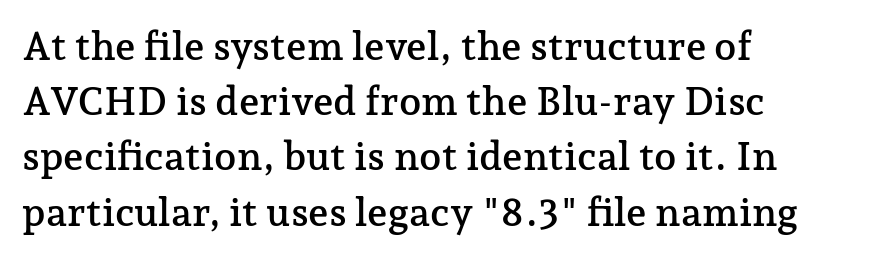
The image shows 40 px serif type, upright; set left-aligned, normal line spacing (1.38x), normal letter spacing, not underlined; low stroke contrast and a medium x-height.
